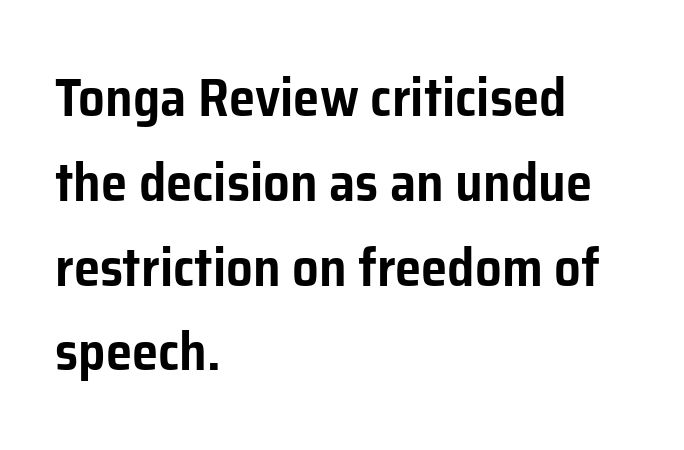
The image shows 53 px sans-serif type, upright; set left-aligned, normal line spacing (1.6x), normal letter spacing, not underlined; low stroke contrast and a medium x-height.
